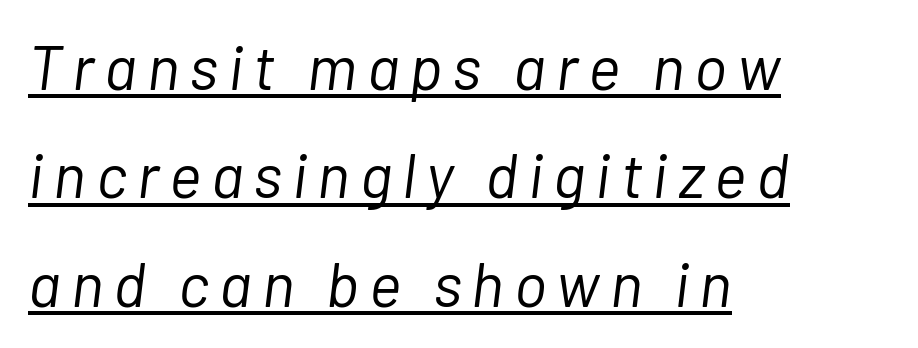
{"italic": "yes", "lean": "right", "slant_degrees": 7, "bold": "no", "weight": "light", "width": "normal", "stroke_contrast": "low", "x_height": "medium", "monospaced": "no", "underline": "yes", "align": "left", "line_spacing_ratio": 1.75, "glyph_px": 62}
